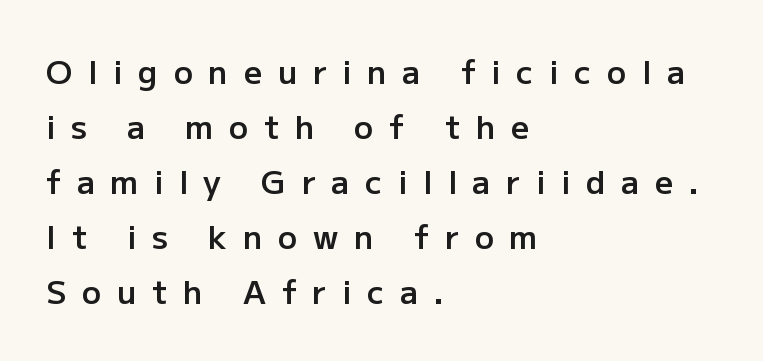
The image shows 32 px semibold sans-serif type, upright; set left-aligned, line spacing 1.72x, unusually wide letter spacing (+0.49 em), not underlined; low stroke contrast and a medium x-height.
